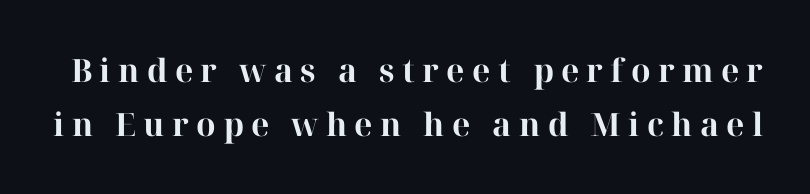
The image shows 32 px bold serif type, upright; set normal line spacing (1.69x), unusually wide letter spacing (+0.23 em), not underlined; high stroke contrast and a medium x-height.
